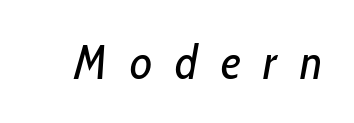
Q: Is the text bold? A: No.
Q: Is the text italic (slanted)? A: Yes, it leans right by about 10 degrees.
Q: Is the text underlined? A: No.
Q: Is the spacing between letters normal or unusually wide? A: Unusually wide.
Q: Width (condensed, normal, or wide)? A: Condensed.
Q: Stroke contrast? A: Low.
Q: x-height? A: Medium.
Q: Monospaced? A: No.
